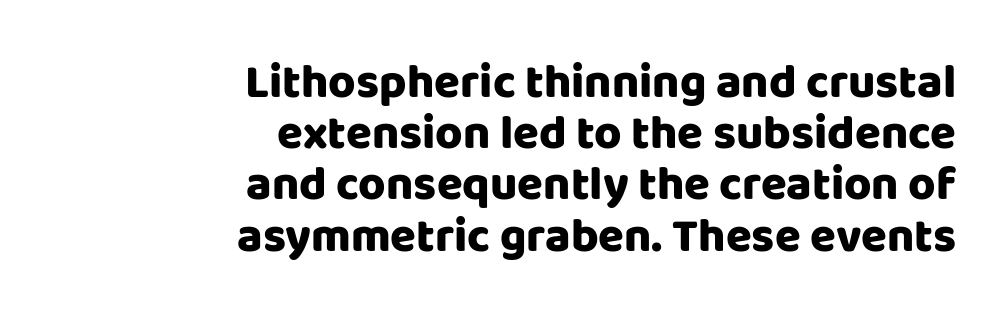
{"serif": "no", "italic": "no", "bold": "yes", "weight": "heavy", "width": "normal", "stroke_contrast": "low", "x_height": "large", "monospaced": "no", "underline": "no", "align": "right", "line_spacing": "tight", "line_spacing_ratio": 1.09, "letter_spacing": "normal", "letter_spacing_em": 0.0, "glyph_px": 47}
